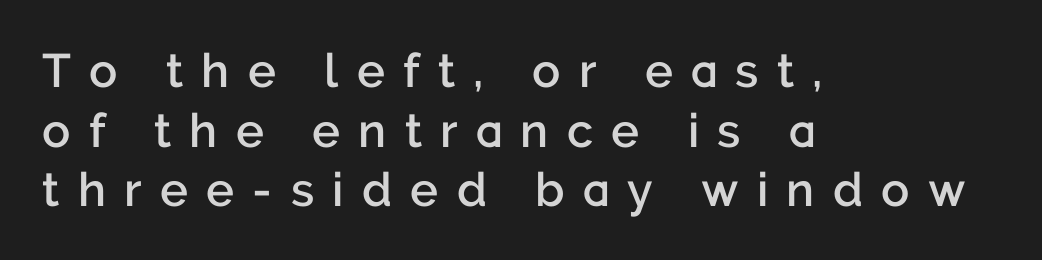
The image shows 47 px semibold sans-serif type, upright; set left-aligned, normal line spacing (1.27x), unusually wide letter spacing (+0.39 em), not underlined; low stroke contrast and a medium x-height.
